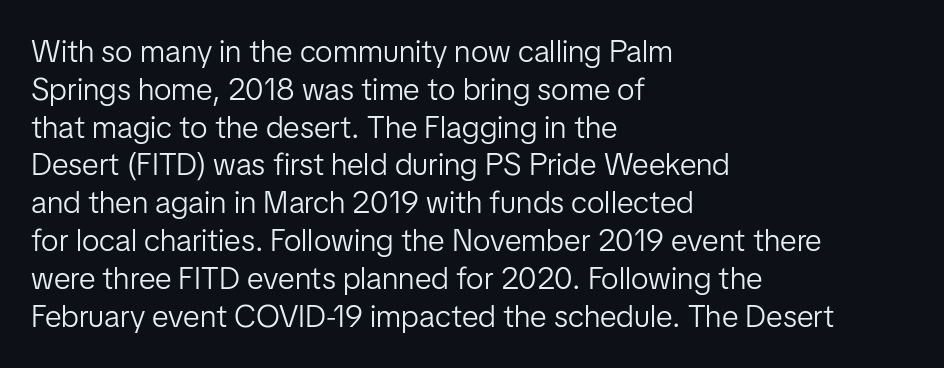
The image shows 31 px light sans-serif type, upright; set left-aligned, line spacing 1.22x, normal letter spacing, not underlined; low stroke contrast and a medium x-height.
